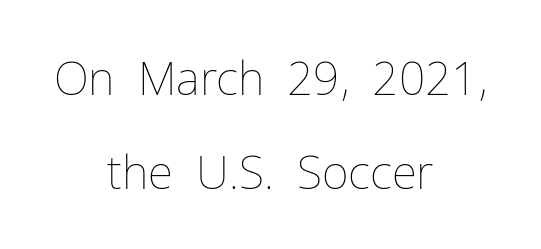
Q: Is the text bold? A: No.
Q: Is the text italic (slanted)? A: No, it is upright.
Q: Is the text underlined? A: No.
Q: How is the paragraph aligned? A: Centered.
Q: Is the spacing between letters normal or unusually wide? A: Normal.
Q: Is the spacing between lines tight, normal or loose? A: Loose.
Q: Width (condensed, normal, or wide)? A: Normal.
Q: Stroke contrast? A: Low.
Q: x-height? A: Medium.
Q: Monospaced? A: No.
